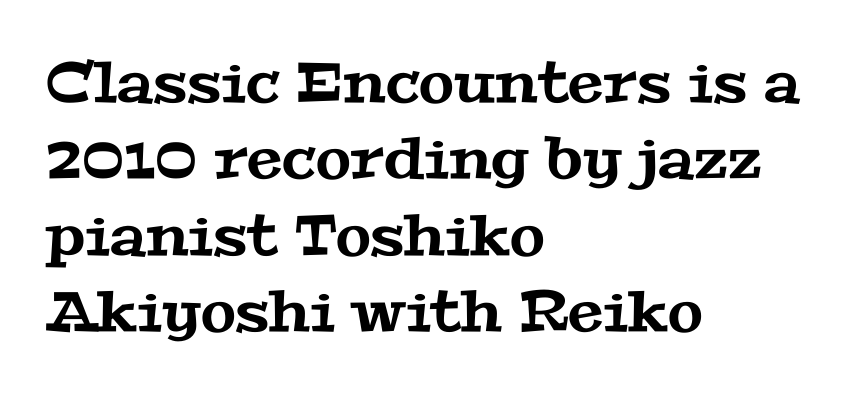
Q: Is the typeface a serif or a sans-serif typeface? A: Serif.
Q: Is the text underlined? A: No.
Q: How is the paragraph aligned? A: Left-aligned.
Q: Is the spacing between letters normal or unusually wide? A: Normal.
Q: Is the spacing between lines tight, normal or loose? A: Normal.
Q: Width (condensed, normal, or wide)? A: Wide.
Q: Stroke contrast? A: Medium.
Q: x-height? A: Medium.
Q: Monospaced? A: No.
